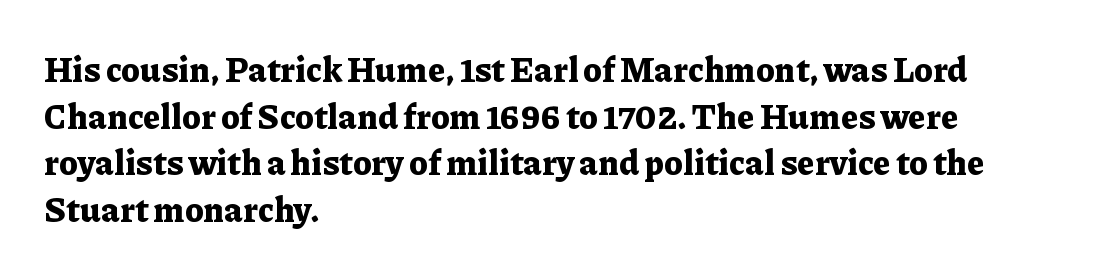
The image shows 34 px bold serif type, upright; set left-aligned, normal line spacing (1.37x), normal letter spacing, not underlined; low stroke contrast and a medium x-height.
